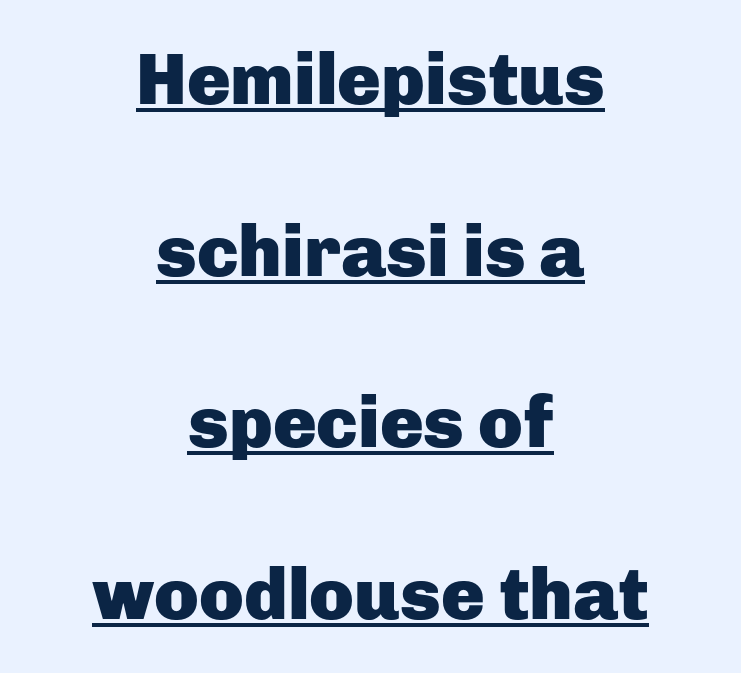
Q: Is the text bold? A: Yes.
Q: Is the text italic (slanted)? A: No, it is upright.
Q: Is the typeface a serif or a sans-serif typeface? A: Sans-serif.
Q: Is the text underlined? A: Yes.
Q: How is the paragraph aligned? A: Centered.
Q: Is the spacing between letters normal or unusually wide? A: Normal.
Q: Is the spacing between lines tight, normal or loose? A: Loose.
Q: Width (condensed, normal, or wide)? A: Normal.
Q: Stroke contrast? A: Low.
Q: x-height? A: Medium.
Q: Monospaced? A: No.
